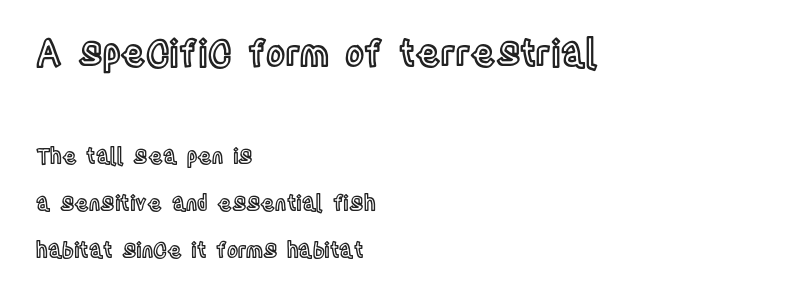
Q: Is the text italic (slanted)? A: No, it is upright.
Q: Is the text underlined? A: No.
Q: How is the paragraph aligned? A: Left-aligned.
Q: Is the spacing between letters normal or unusually wide? A: Normal.
Q: Is the spacing between lines tight, normal or loose? A: Loose.
Q: Which block of text is set in a larger size, the first (top) or the second (bottom)? A: The first (top) one.
Q: Width (condensed, normal, or wide)? A: Condensed.
Q: x-height? A: Large.
Q: Monospaced? A: No.
